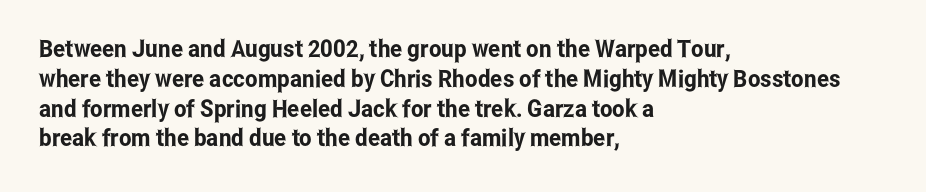
The image shows 24 px text type, upright; set left-aligned, line spacing 1.24x, normal letter spacing, not underlined.
